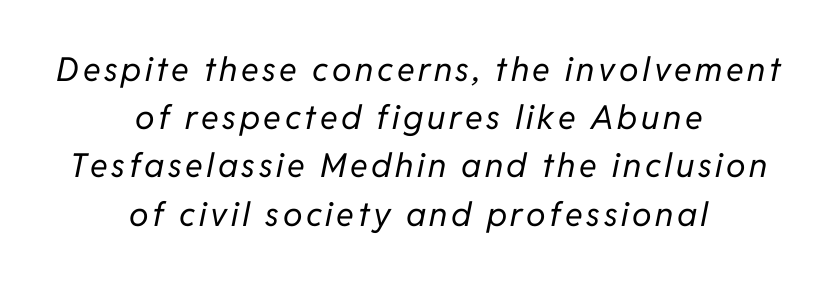
The lines sit at an ordinary, default distance from one another. The rendering uses natural spacing where letterforms have individual widths. Vertical stems look standard width or narrower in stroke. The setting favours the middle, as headings and verse often do.
